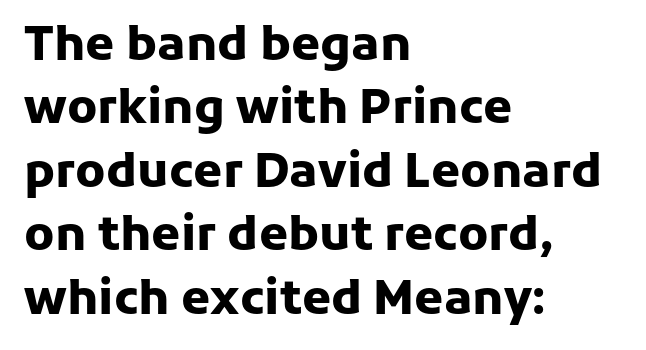
The image shows 47 px heavy sans-serif type, upright; set left-aligned, normal line spacing (1.35x), normal letter spacing, not underlined; low stroke contrast and a medium x-height.
